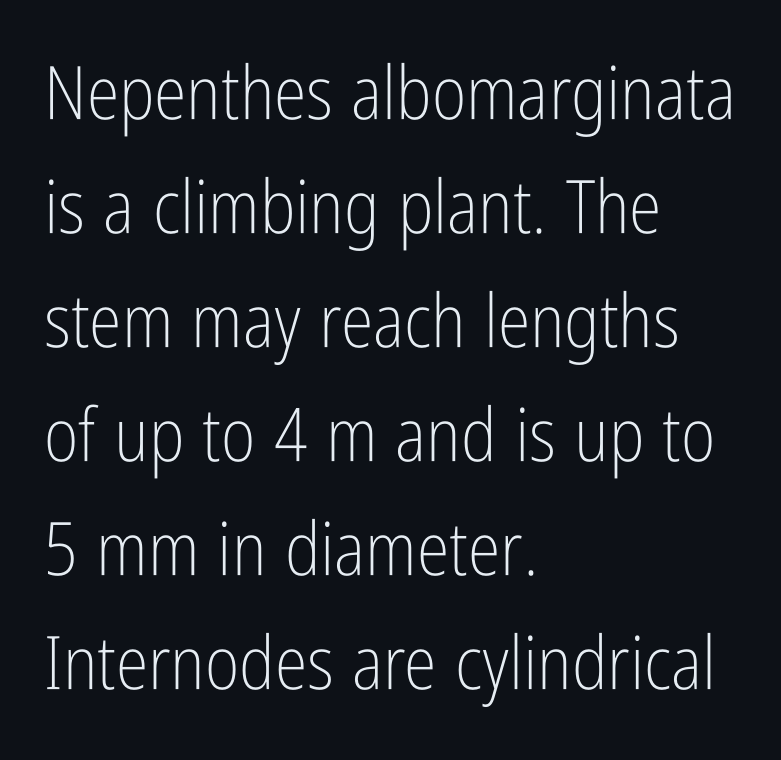
The image shows 74 px light, condensed sans-serif type, upright; set left-aligned, normal line spacing (1.54x), normal letter spacing, not underlined; low stroke contrast and a medium x-height.
